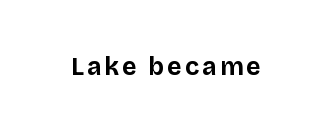
Weight check: bold — yes, fully. Ascenders rise straight up at ninety degrees. The string is rendered with underlining switched off.
